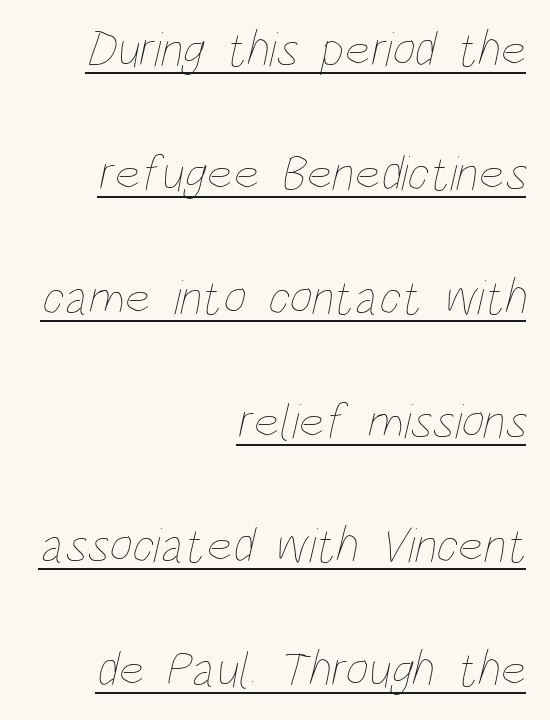
Q: Is the text bold? A: No.
Q: Is the text underlined? A: Yes.
Q: How is the paragraph aligned? A: Right-aligned.
Q: Is the spacing between letters normal or unusually wide? A: Normal.
Q: Is the spacing between lines tight, normal or loose? A: Loose.
Q: Width (condensed, normal, or wide)? A: Condensed.
Q: Stroke contrast? A: Low.
Q: x-height? A: Large.
Q: Monospaced? A: No.
